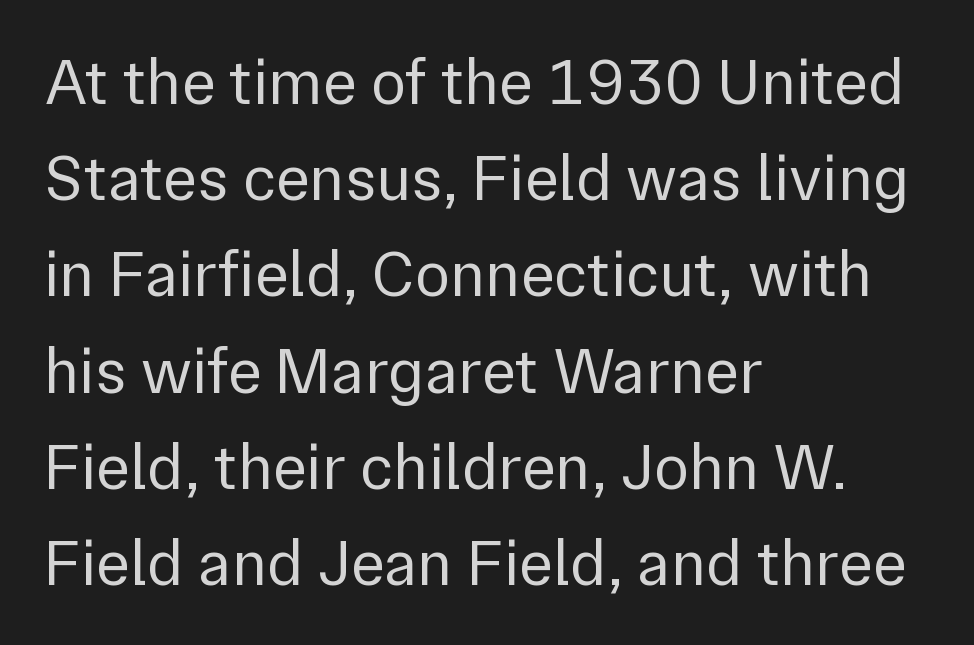
{"serif": "no", "italic": "no", "bold": "no", "weight": "regular", "width": "normal", "stroke_contrast": "low", "x_height": "medium", "monospaced": "no", "underline": "no", "align": "left", "line_spacing": "normal", "line_spacing_ratio": 1.48, "letter_spacing": "normal", "letter_spacing_em": 0.0, "glyph_px": 65}
